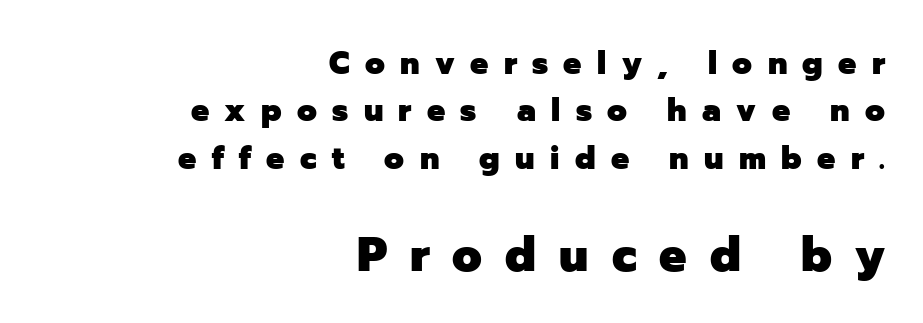
Q: Is the text bold? A: Yes.
Q: Is the text italic (slanted)? A: No, it is upright.
Q: Is the typeface a serif or a sans-serif typeface? A: Sans-serif.
Q: Is the text underlined? A: No.
Q: How is the paragraph aligned? A: Right-aligned.
Q: Is the spacing between letters normal or unusually wide? A: Unusually wide.
Q: Is the spacing between lines tight, normal or loose? A: Normal.
Q: Which block of text is set in a larger size, the first (top) or the second (bottom)? A: The second (bottom) one.
Q: Width (condensed, normal, or wide)? A: Normal.
Q: Stroke contrast? A: Low.
Q: x-height? A: Medium.
Q: Monospaced? A: No.
